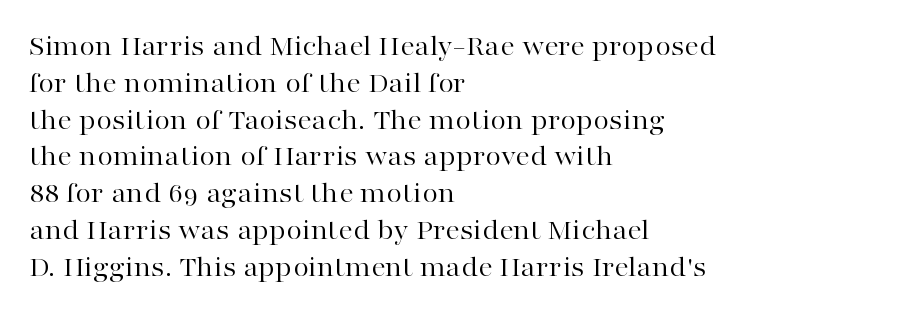
You could not count columns in this text — the font is proportionally spaced. The weight tops out at a normal text grade. The face used here is seriffed, in the tradition of book romans. The lettering stays uniformly vertical, giving the passage a roman look.
